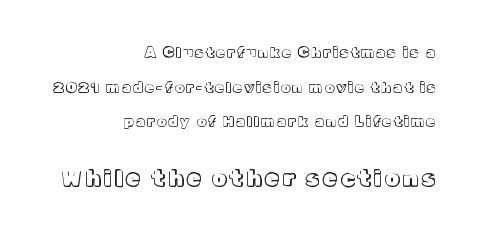
The image shows 22 px text type, upright; set right-aligned, loose line spacing (2.48x), not underlined; the second (bottom) block is 1.57x larger.
